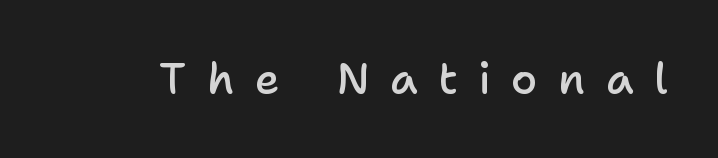
Q: Is the text bold? A: Semi-bold.
Q: Is the text italic (slanted)? A: No, it is upright.
Q: Is the typeface a serif or a sans-serif typeface? A: Sans-serif.
Q: Is the text underlined? A: No.
Q: Is the spacing between letters normal or unusually wide? A: Unusually wide.
Q: Width (condensed, normal, or wide)? A: Normal.
Q: Stroke contrast? A: Low.
Q: x-height? A: Medium.
Q: Monospaced? A: No.
